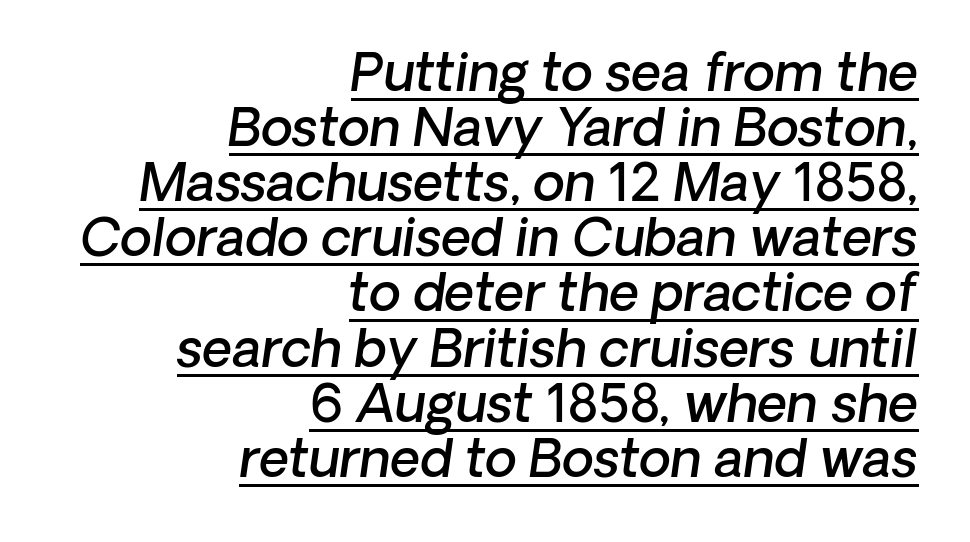
Q: Is the text bold? A: Semi-bold.
Q: Is the typeface a serif or a sans-serif typeface? A: Sans-serif.
Q: Is the text underlined? A: Yes.
Q: How is the paragraph aligned? A: Right-aligned.
Q: Is the spacing between letters normal or unusually wide? A: Normal.
Q: Is the spacing between lines tight, normal or loose? A: Tight.
Q: Width (condensed, normal, or wide)? A: Normal.
Q: Stroke contrast? A: Low.
Q: x-height? A: Medium.
Q: Monospaced? A: No.
